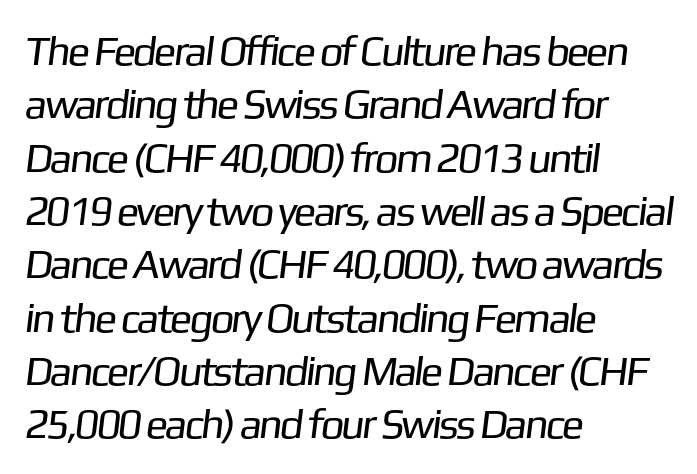
The image shows 42 px regular-weight sans-serif type; set left-aligned, normal line spacing (1.27x), normal letter spacing, not underlined; low stroke contrast and a medium x-height.
